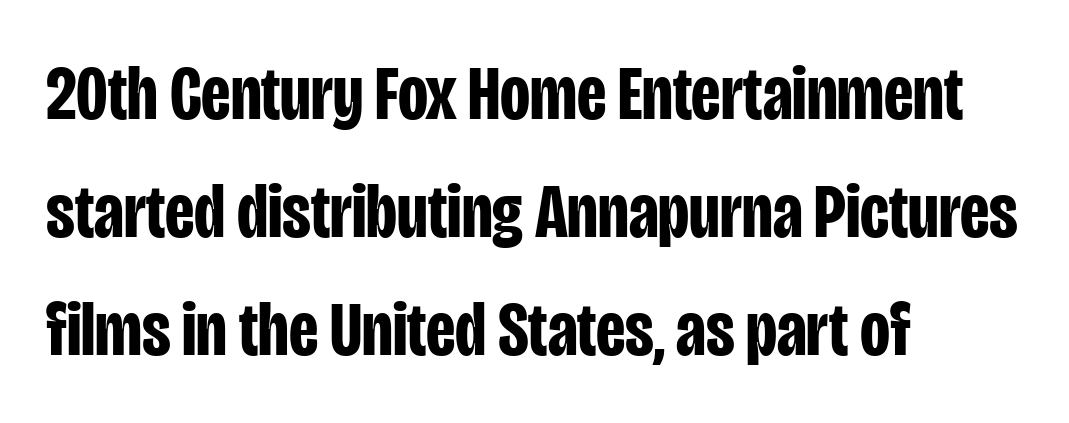
{"serif": "no", "italic": "no", "bold": "yes", "weight": "bold", "width": "condensed", "stroke_contrast": "low", "x_height": "large", "monospaced": "no", "underline": "no", "align": "left", "line_spacing": "normal", "line_spacing_ratio": 1.51, "letter_spacing": "normal", "letter_spacing_em": 0.0, "glyph_px": 78}
